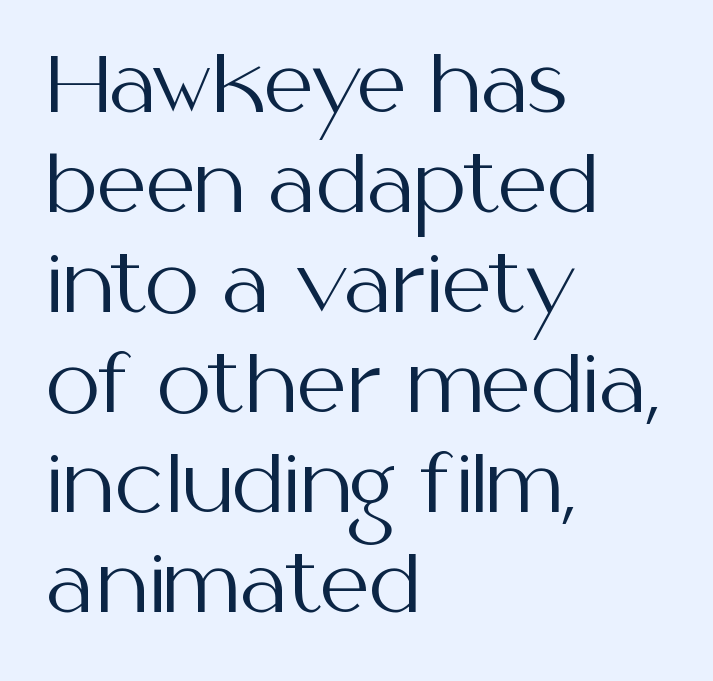
The image shows 77 px regular-weight sans-serif type, upright; set left-aligned, normal line spacing (1.3x), normal letter spacing, not underlined; medium stroke contrast and a medium x-height.
